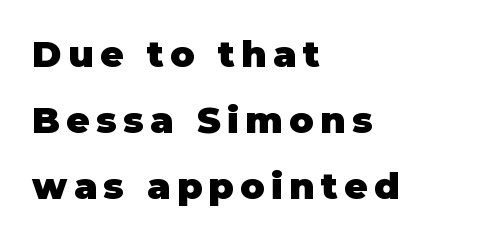
Q: Is the text bold? A: Yes.
Q: Is the text italic (slanted)? A: No, it is upright.
Q: Is the typeface a serif or a sans-serif typeface? A: Sans-serif.
Q: Is the text underlined? A: No.
Q: How is the paragraph aligned? A: Left-aligned.
Q: Width (condensed, normal, or wide)? A: Normal.
Q: Stroke contrast? A: Low.
Q: x-height? A: Large.
Q: Monospaced? A: No.
